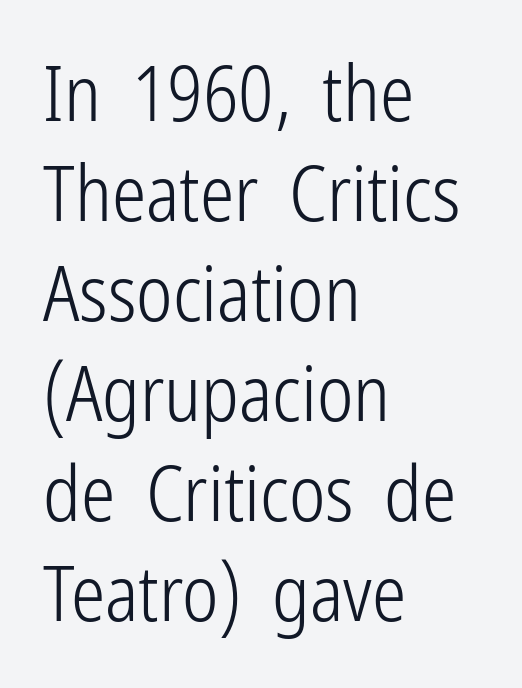
The image shows 77 px light, condensed sans-serif type, upright; set left-aligned, normal line spacing (1.3x), normal letter spacing, not underlined; low stroke contrast and a medium x-height.
